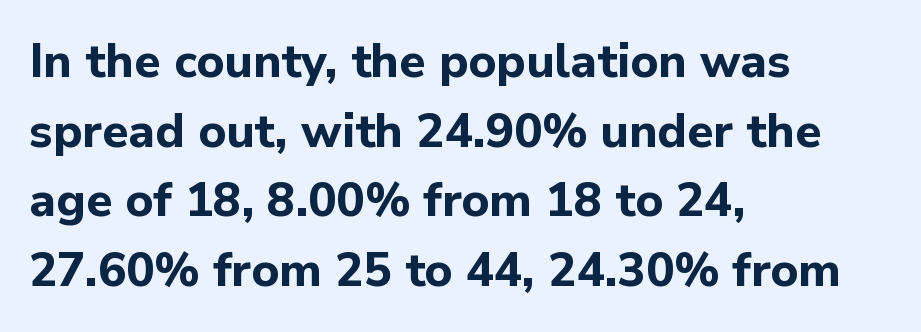
Q: Is the text bold? A: Yes.
Q: Is the text italic (slanted)? A: No, it is upright.
Q: Is the typeface a serif or a sans-serif typeface? A: Sans-serif.
Q: Is the text underlined? A: No.
Q: How is the paragraph aligned? A: Left-aligned.
Q: Is the spacing between letters normal or unusually wide? A: Normal.
Q: Is the spacing between lines tight, normal or loose? A: Normal.
Q: Width (condensed, normal, or wide)? A: Normal.
Q: Stroke contrast? A: Low.
Q: x-height? A: Medium.
Q: Monospaced? A: No.
